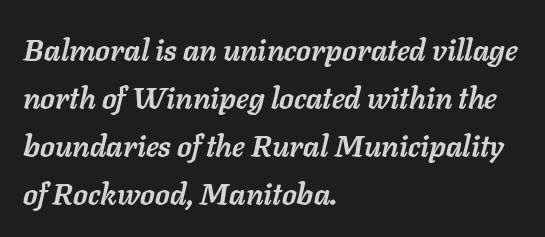
{"italic": "yes", "lean": "right", "slant_degrees": 11, "bold": "yes", "weight": "semibold", "width": "normal", "stroke_contrast": "low", "x_height": "medium", "monospaced": "no", "underline": "no", "align": "left", "line_spacing": "normal", "line_spacing_ratio": 1.6, "letter_spacing": "normal", "letter_spacing_em": 0.0, "glyph_px": 30}
